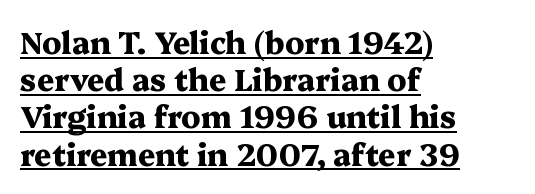
Q: Is the text bold? A: Yes.
Q: Is the text italic (slanted)? A: No, it is upright.
Q: Is the typeface a serif or a sans-serif typeface? A: Serif.
Q: Is the text underlined? A: Yes.
Q: How is the paragraph aligned? A: Left-aligned.
Q: Is the spacing between letters normal or unusually wide? A: Normal.
Q: Width (condensed, normal, or wide)? A: Wide.
Q: Stroke contrast? A: Medium.
Q: x-height? A: Medium.
Q: Monospaced? A: No.
